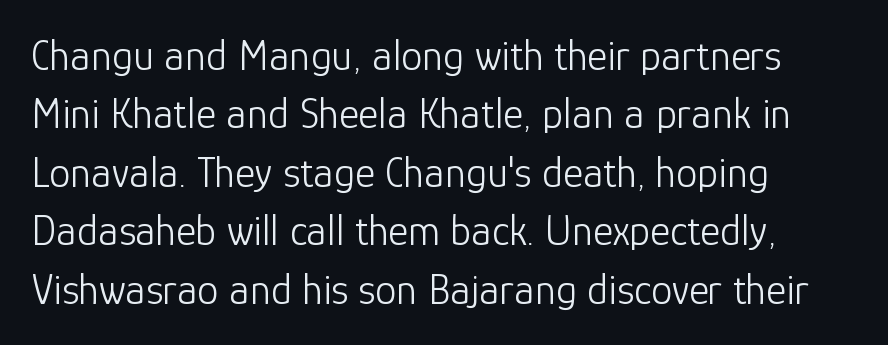
The image shows 43 px light sans-serif type, upright; set left-aligned, normal line spacing (1.36x), normal letter spacing, not underlined; low stroke contrast and a medium x-height.
